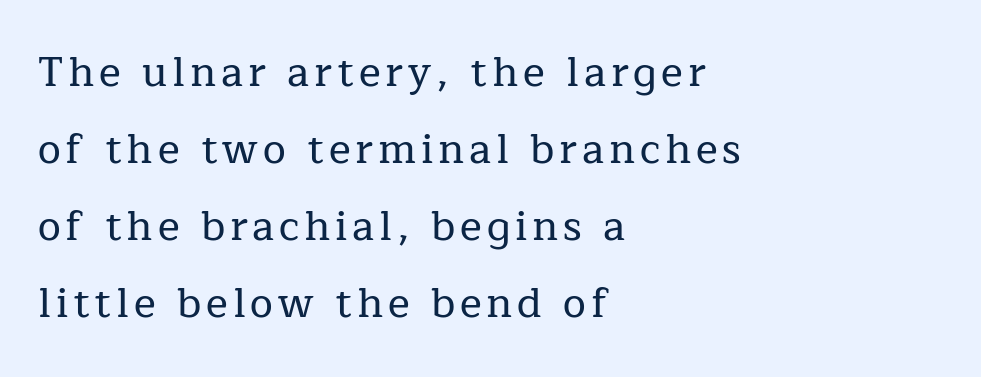
Q: Is the text italic (slanted)? A: No, it is upright.
Q: Is the typeface a serif or a sans-serif typeface? A: Serif.
Q: Is the text underlined? A: No.
Q: How is the paragraph aligned? A: Left-aligned.
Q: Width (condensed, normal, or wide)? A: Normal.
Q: Stroke contrast? A: Low.
Q: x-height? A: Medium.
Q: Monospaced? A: No.
